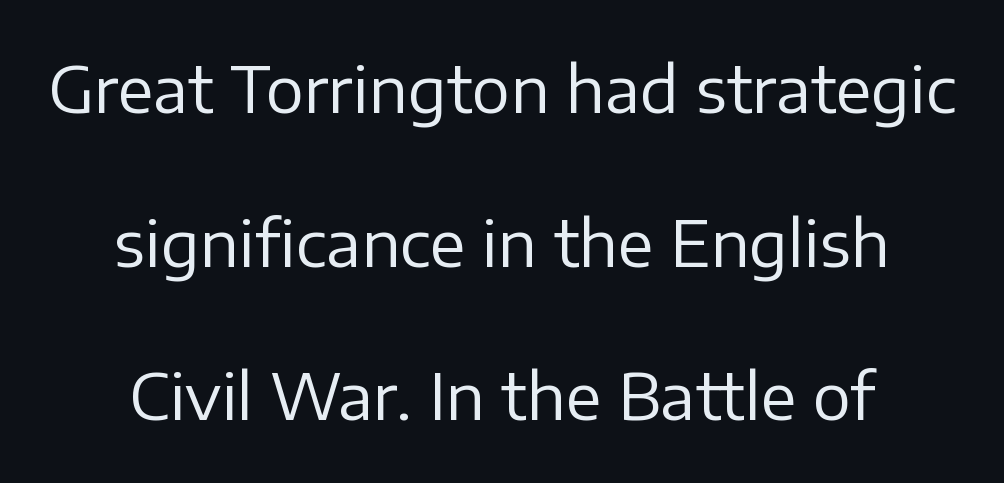
Q: Is the text bold? A: No.
Q: Is the text italic (slanted)? A: No, it is upright.
Q: Is the typeface a serif or a sans-serif typeface? A: Sans-serif.
Q: Is the text underlined? A: No.
Q: Is the spacing between letters normal or unusually wide? A: Normal.
Q: Is the spacing between lines tight, normal or loose? A: Loose.
Q: Width (condensed, normal, or wide)? A: Normal.
Q: Stroke contrast? A: Low.
Q: x-height? A: Medium.
Q: Monospaced? A: No.
